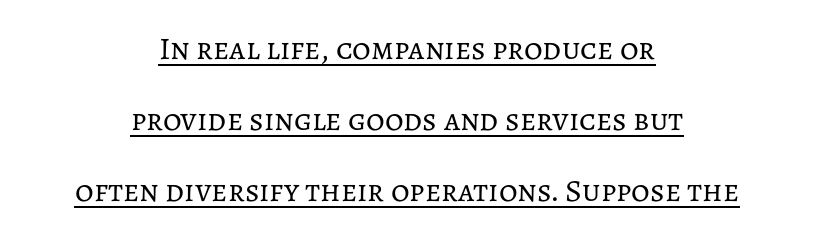
{"italic": "no", "bold": "no", "weight": "regular", "width": "normal", "stroke_contrast": "low", "x_height": "medium", "monospaced": "no", "underline": "yes", "align": "center", "line_spacing": "loose", "line_spacing_ratio": 2.22, "letter_spacing": "normal", "letter_spacing_em": 0.0, "glyph_px": 32}
